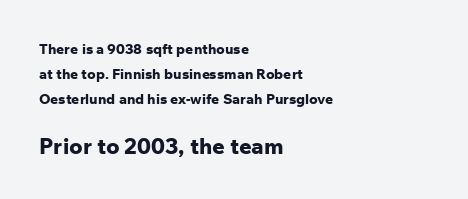
Q: Is the text bold? A: Yes.
Q: Is the text italic (slanted)? A: No, it is upright.
Q: Is the text underlined? A: No.
Q: How is the paragraph aligned? A: Left-aligned.
Q: Is the spacing between letters normal or unusually wide? A: Normal.
Q: Which block of text is set in a larger size, the first (top) or the second (bottom)? A: The second (bottom) one.
